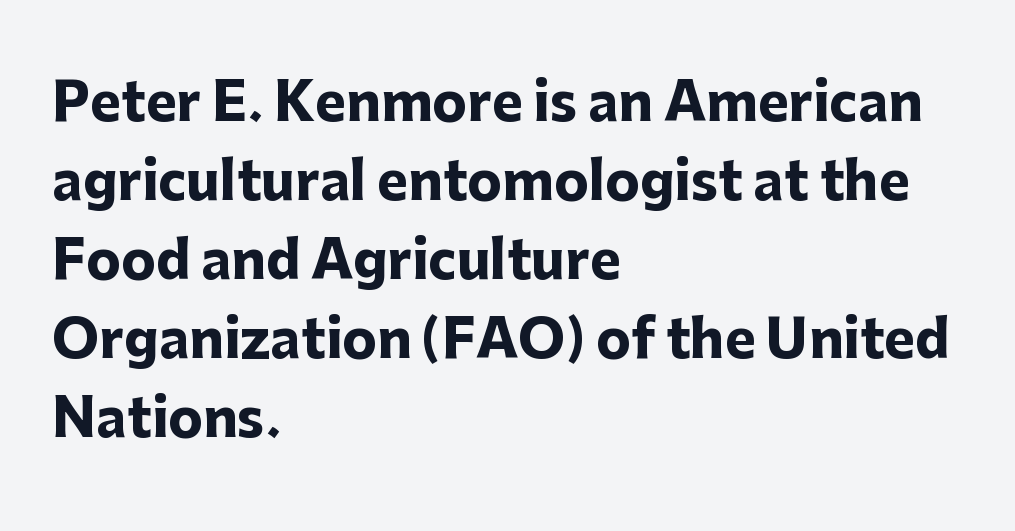
{"serif": "no", "italic": "no", "bold": "yes", "weight": "heavy", "width": "normal", "stroke_contrast": "low", "x_height": "medium", "monospaced": "no", "underline": "no", "align": "left", "line_spacing": "normal", "line_spacing_ratio": 1.52, "letter_spacing": "normal", "letter_spacing_em": 0.0, "glyph_px": 52}
